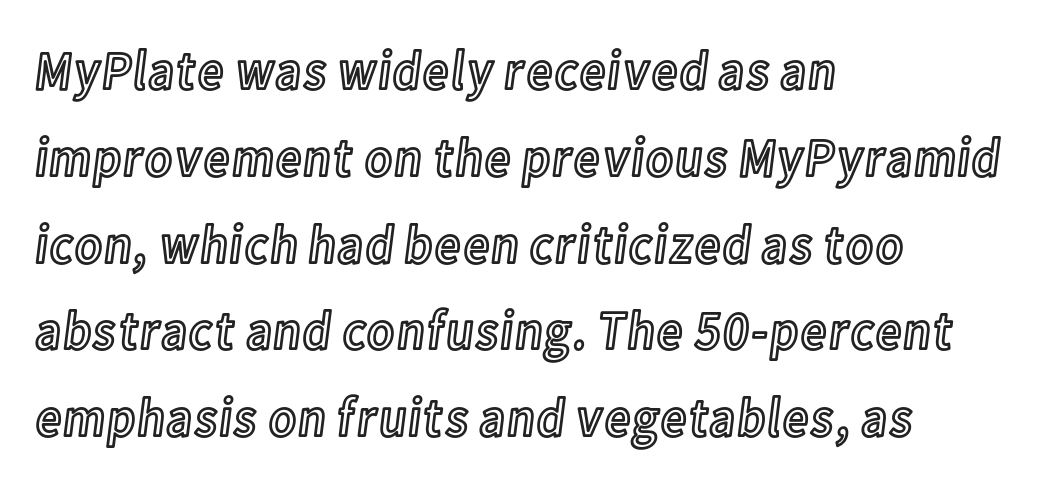
Q: Is the text italic (slanted)? A: Yes.
Q: Is the text underlined? A: No.
Q: How is the paragraph aligned? A: Left-aligned.
Q: Is the spacing between letters normal or unusually wide? A: Normal.
Q: Is the spacing between lines tight, normal or loose? A: Normal.
Q: Width (condensed, normal, or wide)? A: Condensed.
Q: x-height? A: Medium.
Q: Monospaced? A: No.
